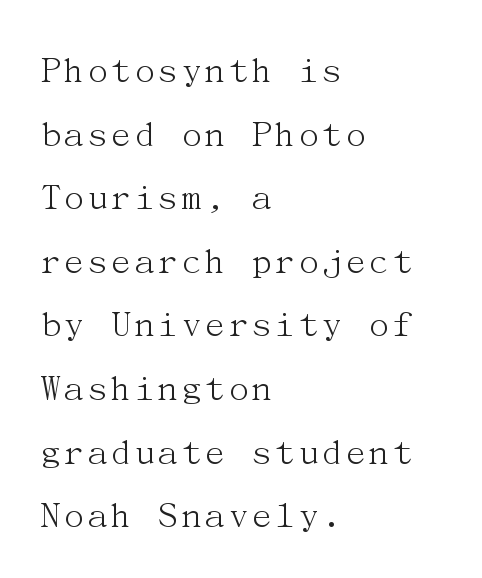
{"serif": "yes", "italic": "no", "bold": "no", "weight": "light", "width": "normal", "stroke_contrast": "medium", "x_height": "medium", "underline": "no", "align": "left", "line_spacing": "normal", "line_spacing_ratio": 1.59, "letter_spacing": "normal", "letter_spacing_em": 0.0, "glyph_px": 40}
